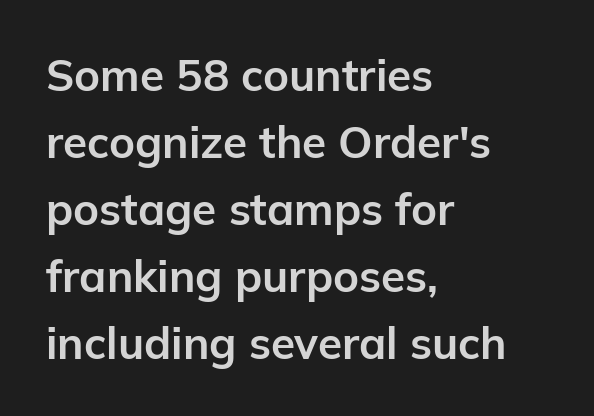
The typesetting leans heavy: a genuine bold. Upright lettering throughout. Anything drawn beneath the words? Only blank space. Regarding leading, the lines here are spaced in the standard way. The face used here is rendered with its standard letterfit. Note: no serifs on the glyphs.
